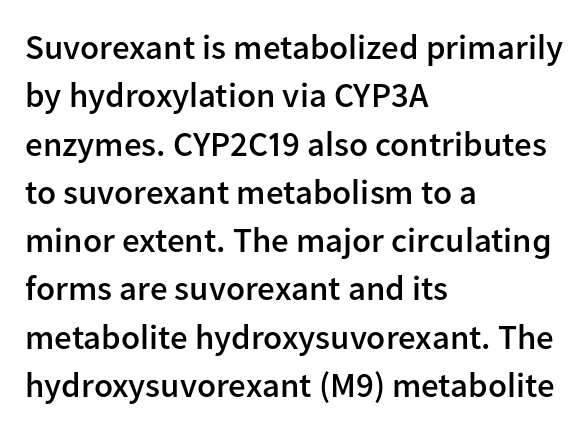
{"serif": "no", "italic": "no", "bold": "semi", "weight": "semibold", "width": "normal", "stroke_contrast": "low", "x_height": "medium", "monospaced": "no", "underline": "no", "align": "left", "line_spacing": "normal", "line_spacing_ratio": 1.38, "letter_spacing": "normal", "letter_spacing_em": 0.0, "glyph_px": 35}
